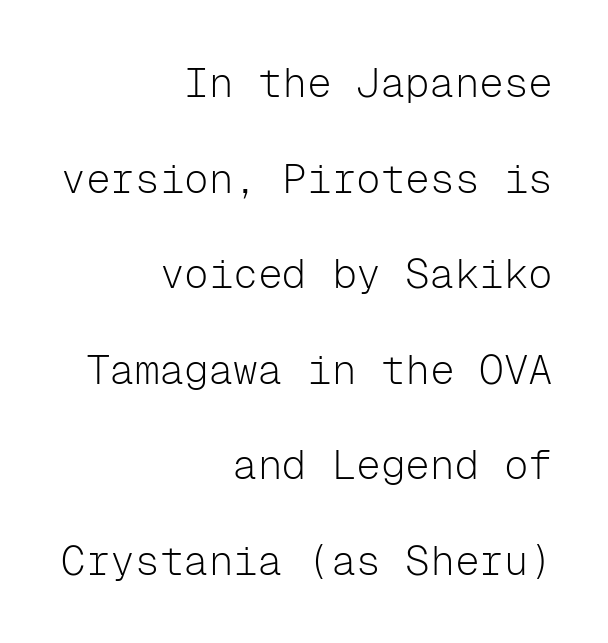
Q: Is the text bold? A: No.
Q: Is the text italic (slanted)? A: No, it is upright.
Q: Is the typeface a serif or a sans-serif typeface? A: Sans-serif.
Q: Is the text underlined? A: No.
Q: How is the paragraph aligned? A: Right-aligned.
Q: Is the spacing between letters normal or unusually wide? A: Normal.
Q: Is the spacing between lines tight, normal or loose? A: Loose.
Q: Width (condensed, normal, or wide)? A: Normal.
Q: Stroke contrast? A: Low.
Q: x-height? A: Medium.
Q: Monospaced? A: Yes.
